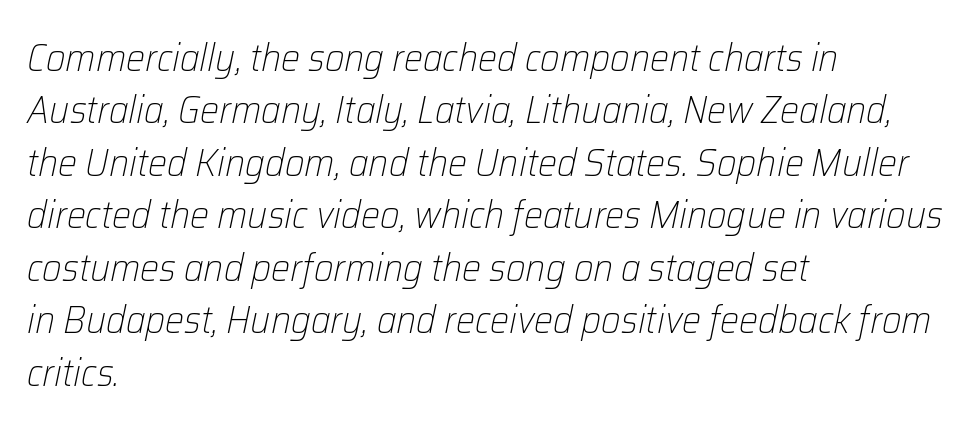
{"italic": "yes", "lean": "right", "slant_degrees": 12, "bold": "no", "weight": "light", "width": "normal", "stroke_contrast": "low", "x_height": "medium", "monospaced": "no", "underline": "no", "align": "left", "line_spacing": "normal", "line_spacing_ratio": 1.38, "letter_spacing": "normal", "letter_spacing_em": 0.0, "glyph_px": 38}
